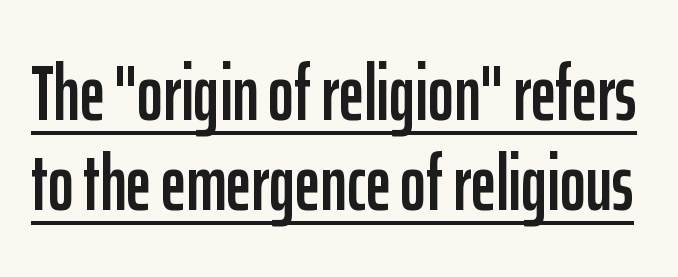
Q: Is the text italic (slanted)? A: No, it is upright.
Q: Is the typeface a serif or a sans-serif typeface? A: Sans-serif.
Q: Is the text underlined? A: Yes.
Q: Is the spacing between letters normal or unusually wide? A: Normal.
Q: Width (condensed, normal, or wide)? A: Condensed.
Q: Stroke contrast? A: Low.
Q: x-height? A: Medium.
Q: Monospaced? A: No.
